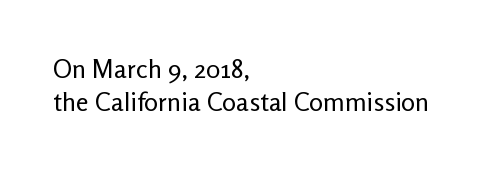
Compared with typical paragraphs, the rows here are spaced about the same. The letters stand straight up with perfectly vertical stems. Short and long lines alike share a common starting point at left. Is the stroke heavy? The answer is a plain regular-or-lighter. In terms of letterspacing, this is plain default setting. Just letters on the line, the space beneath them empty.
